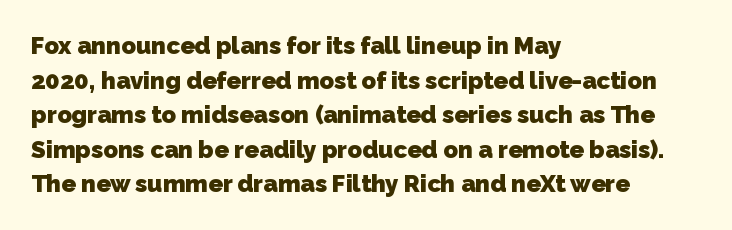
{"bold": "yes", "underline": "no", "align": "left", "line_spacing": "normal", "line_spacing_ratio": 1.44, "letter_spacing": "normal", "letter_spacing_em": 0.0, "glyph_px": 24}
